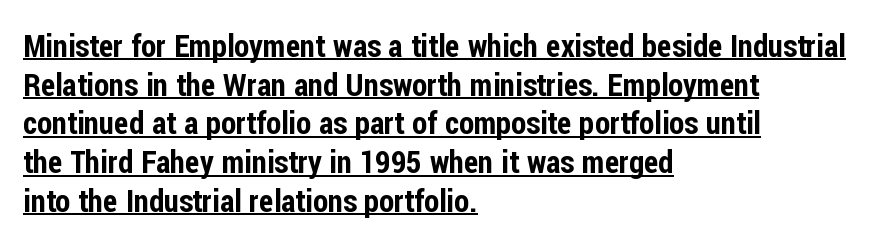
Tracking value appears to be zero — textbook default spacing. The rendering anchors every line to the left-hand side. Are there feet on the stems? There aren't — it's a sans. Each letter keeps its own natural width here, so spacing adapts to shape. Underlining? Definitely there.
